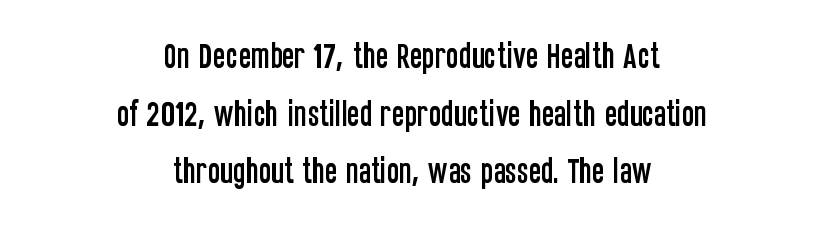
{"serif": "no", "italic": "no", "width": "condensed", "stroke_contrast": "low", "x_height": "large", "monospaced": "no", "underline": "no", "align": "center", "line_spacing": "loose", "line_spacing_ratio": 1.99, "letter_spacing": "normal", "letter_spacing_em": 0.0, "glyph_px": 29}
